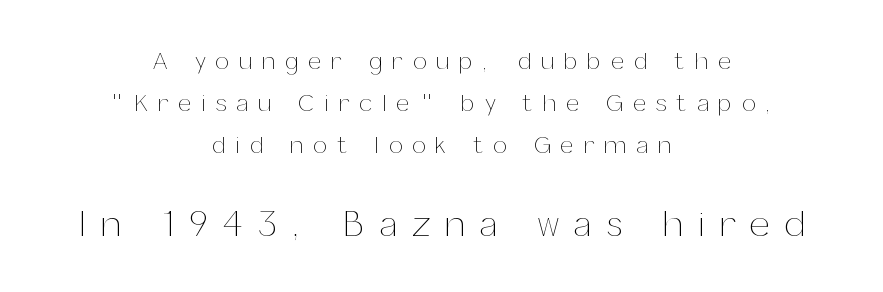
The image shows 36 px thin type, upright; set centered, line spacing 1.76x, unusually wide letter spacing (+0.43 em), not underlined; the second (bottom) block is 1.5x larger; medium stroke contrast and a medium x-height.
